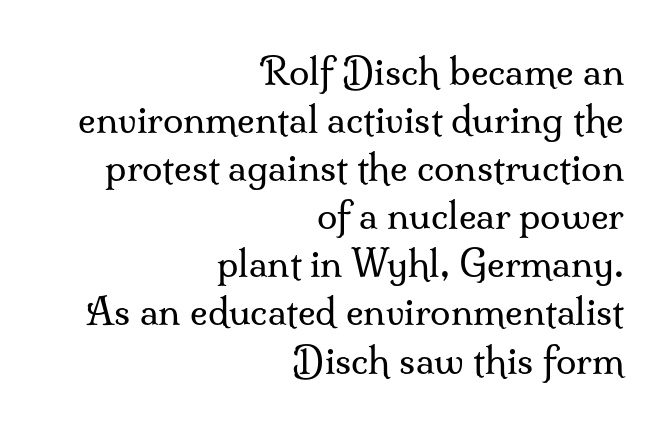
{"serif": "yes", "italic": "no", "bold": "no", "weight": "regular", "width": "normal", "stroke_contrast": "medium", "x_height": "small", "monospaced": "no", "underline": "no", "align": "right", "line_spacing": "normal", "line_spacing_ratio": 1.3, "letter_spacing": "normal", "letter_spacing_em": 0.0, "glyph_px": 37}
